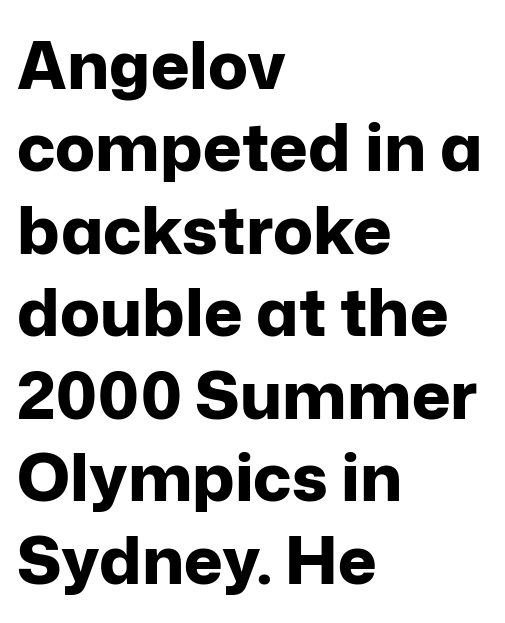
The typesetting leans heavy: a genuine bold. Typeset ragged right — the left edge is the straight one. The line-height multiplier appears to be the usual default. Here the designer chose a conventional face with non-uniform glyph widths. The text was rendered using a sans face with plain stroke endings.
